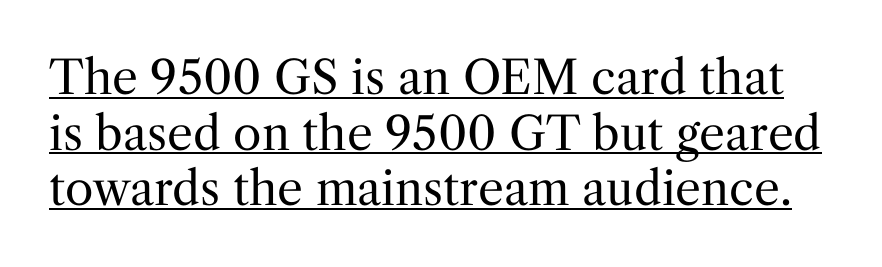
The image shows 46 px regular-weight serif type, upright; set line spacing 1.21x, normal letter spacing, underlined; medium stroke contrast and a medium x-height.
